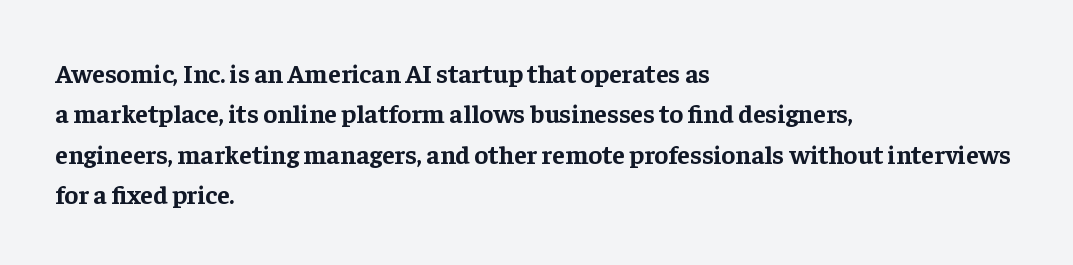
Q: Is the text bold? A: Yes.
Q: Is the text italic (slanted)? A: No, it is upright.
Q: Is the text underlined? A: No.
Q: How is the paragraph aligned? A: Left-aligned.
Q: Is the spacing between letters normal or unusually wide? A: Normal.
Q: Is the spacing between lines tight, normal or loose? A: Normal.
